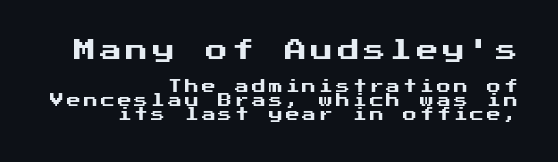
Each word looks stretched out because of the extra space between its letters. Horizontal bands of white between lines are thin slivers. A flush-right, rag-left setting is used for this passage. Which chunk is bigger? The first one — the top block dwarfs the bottom.
